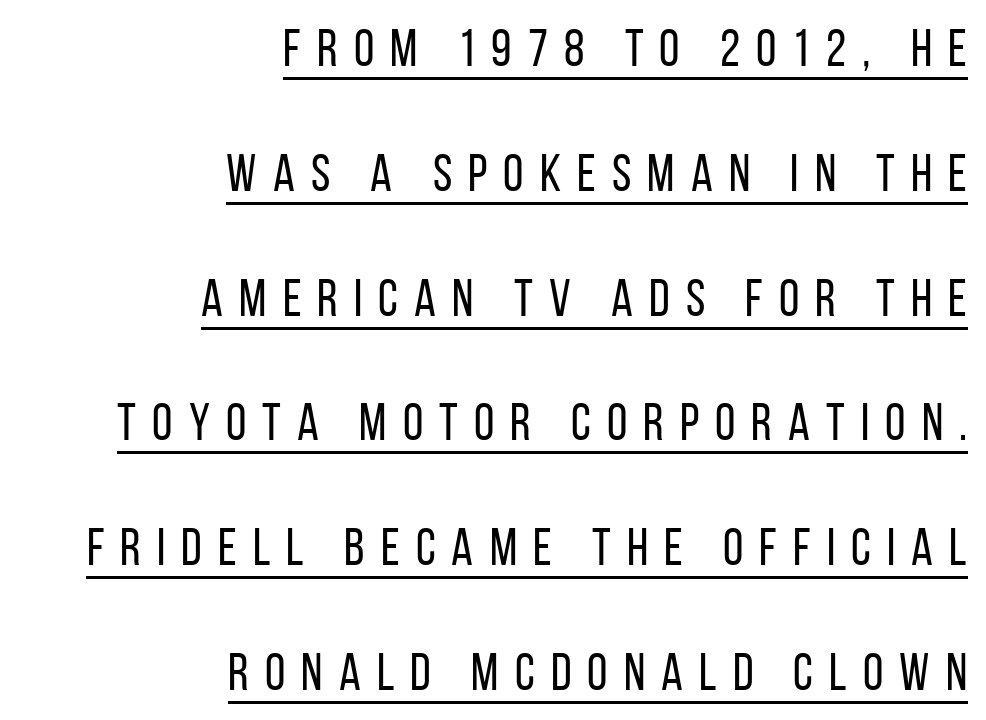
Grotesque or geometric, the face here clearly has no serifs. Compared with typical body copy, the letter spacing here is much looser. Quick note: underline on. Every character sits straight up, as roman type does. The lines are spread far apart with generous leading. Stem width sits at or under what a default text font uses.
